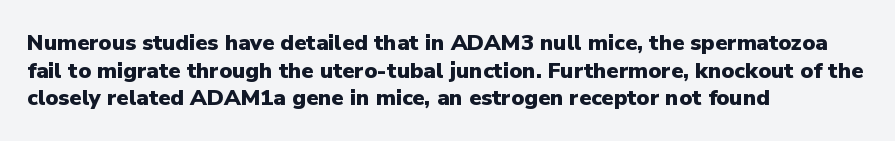
The image shows 22 px bold type, upright; set left-aligned, normal line spacing (1.26x), normal letter spacing, not underlined.
